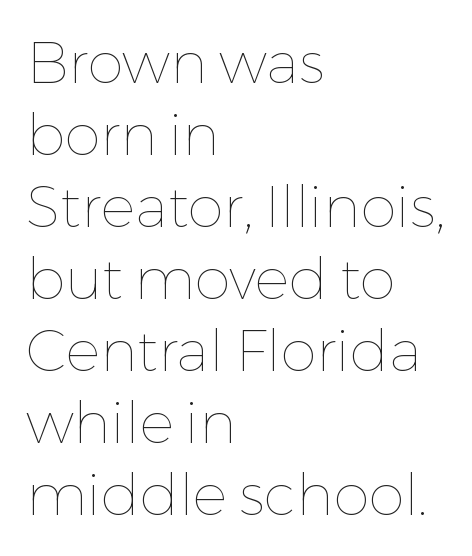
Q: Is the text bold? A: No.
Q: Is the text italic (slanted)? A: No, it is upright.
Q: Is the text underlined? A: No.
Q: How is the paragraph aligned? A: Left-aligned.
Q: Is the spacing between letters normal or unusually wide? A: Normal.
Q: Width (condensed, normal, or wide)? A: Normal.
Q: Stroke contrast? A: Low.
Q: x-height? A: Medium.
Q: Monospaced? A: No.
